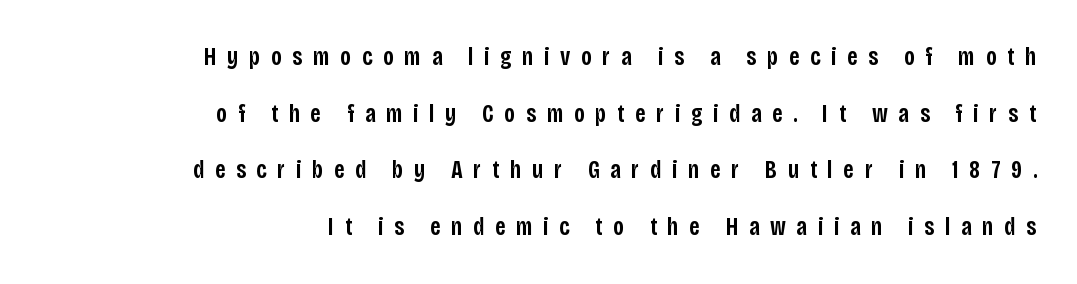
{"italic": "no", "bold": "semi", "underline": "no", "align": "right", "line_spacing": "loose", "line_spacing_ratio": 2.27, "letter_spacing": "wide", "letter_spacing_em": 0.43, "glyph_px": 25}
